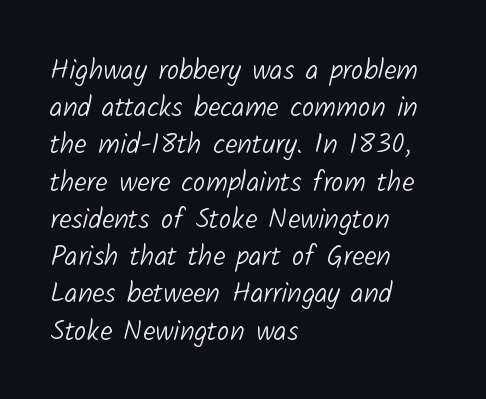
Short and long lines alike share a common starting point at left. The glyphs are unaccompanied by any horizontal stroke below them. Letterform terminals end flat and unadorned throughout the passage. Note the varied advance widths — an 'i' is clearly narrower than an 'm'.
